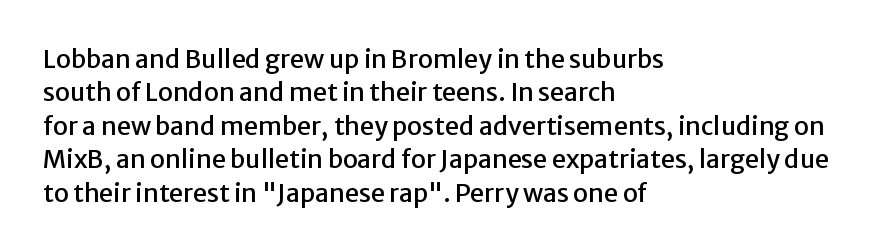
Students, observe: this is what conventionally led text looks like. Observe the ordinary spacing: letters are neighbours, not strangers. Designer's note — italics off, roman on. The specimen omits any rule beneath the text block's lines.
